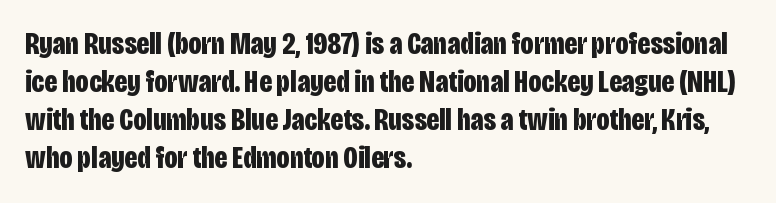
The image shows 31 px bold, condensed sans-serif type, upright; set left-aligned, line spacing 1.23x, normal letter spacing, not underlined; low stroke contrast and a large x-height.
